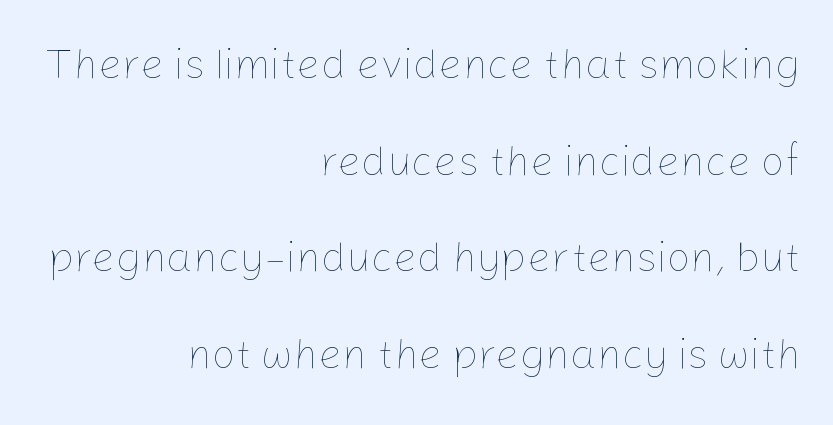
Q: Is the text bold? A: No.
Q: Is the text italic (slanted)? A: No, it is upright.
Q: Is the text underlined? A: No.
Q: How is the paragraph aligned? A: Right-aligned.
Q: Is the spacing between letters normal or unusually wide? A: Normal.
Q: Is the spacing between lines tight, normal or loose? A: Loose.
Q: Width (condensed, normal, or wide)? A: Normal.
Q: Stroke contrast? A: Low.
Q: x-height? A: Medium.
Q: Monospaced? A: No.
